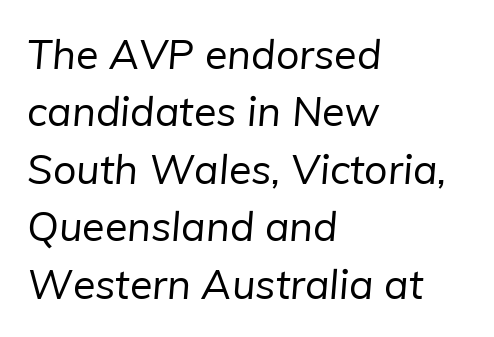
The image shows 41 px regular-weight sans-serif type; set left-aligned, normal line spacing (1.4x), normal letter spacing, not underlined; low stroke contrast and a medium x-height.
